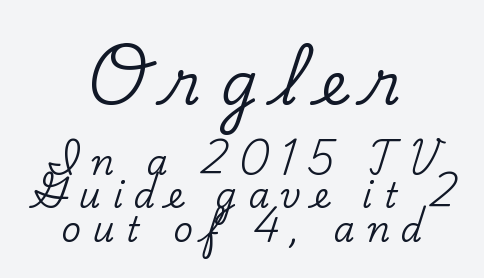
The text was rendered using a seriffed face with decorative stroke endings. Is the letter spacing exaggerated? Yes — the characters are pushed far apart. Each letter keeps its own natural width here, so spacing adapts to shape. The setting favours the middle, as headings and verse often do. Note: larger setting up top, smaller setting below.
